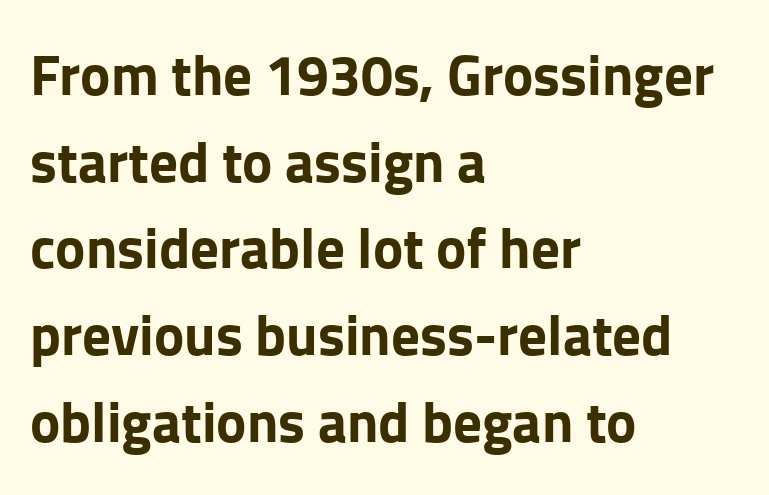
Heavy-handed strokes throughout: this text is bold. Notice how the stems are strictly vertical — no italics here. Anything drawn beneath the words? Only blank space. Serifs: no, the terminals of the letterforms are clean.
